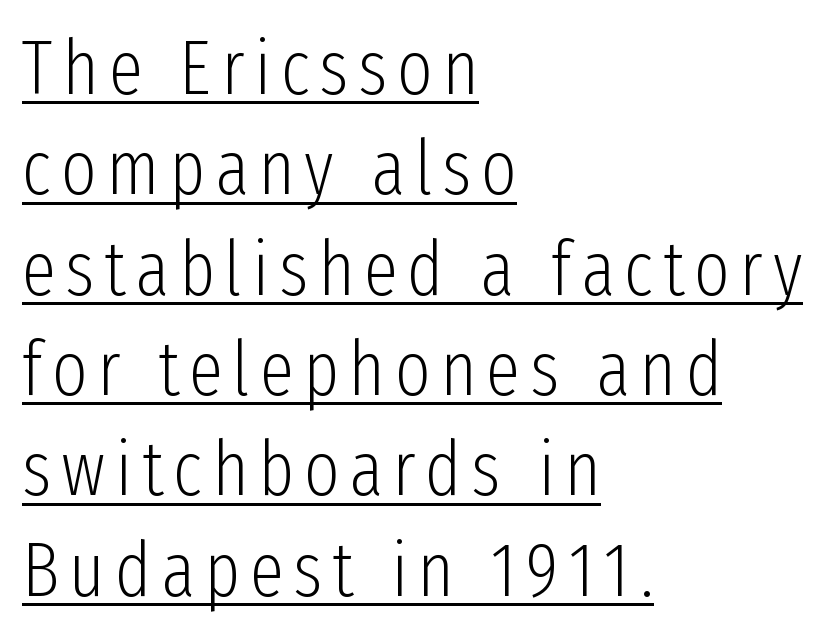
Q: Is the text bold? A: No.
Q: Is the text italic (slanted)? A: No, it is upright.
Q: Is the typeface a serif or a sans-serif typeface? A: Sans-serif.
Q: Is the text underlined? A: Yes.
Q: How is the paragraph aligned? A: Left-aligned.
Q: Is the spacing between lines tight, normal or loose? A: Normal.
Q: Width (condensed, normal, or wide)? A: Condensed.
Q: Stroke contrast? A: Low.
Q: x-height? A: Medium.
Q: Monospaced? A: No.
